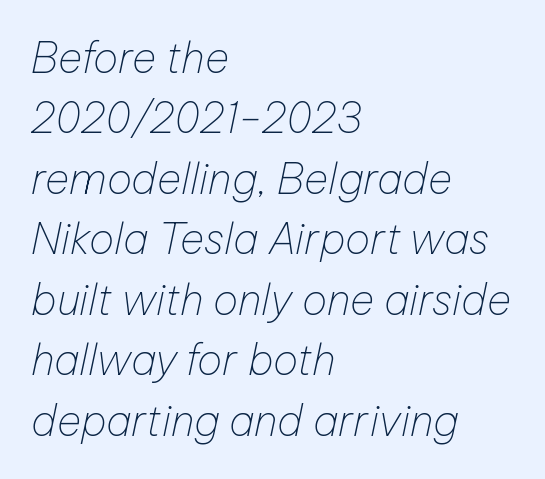
{"italic": "yes", "lean": "right", "slant_degrees": 12, "bold": "no", "weight": "thin", "width": "normal", "stroke_contrast": "low", "x_height": "medium", "monospaced": "no", "underline": "no", "align": "left", "line_spacing": "normal", "line_spacing_ratio": 1.44, "letter_spacing": "normal", "letter_spacing_em": 0.0, "glyph_px": 42}
